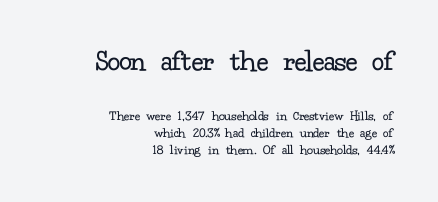
Nothing unusual about the tracking: characters are spaced as the font intends. The typeface chosen for these lines features serifs. Stem width sits at or under what a default text font uses. Where is the straight margin? On the right.
